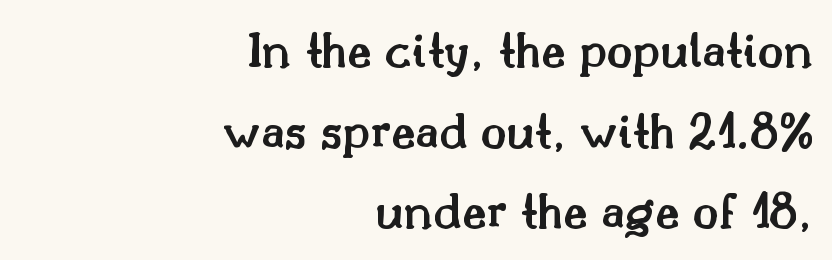
Is the type bold? Partly — it's a semibold, heavier than regular but not fully bold. This sample uses a serif face. How are the letters spaced? Ordinarily, with no added tracking. Compared with typical paragraphs, the rows here are spaced about the same.
